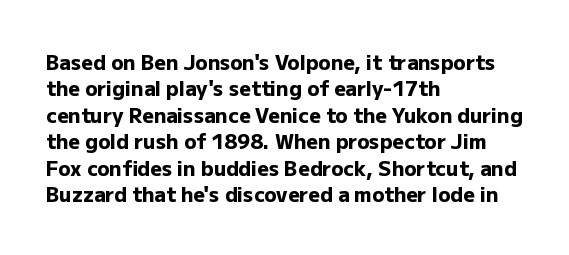
{"italic": "no", "bold": "yes", "underline": "no", "align": "left", "line_spacing": "normal", "line_spacing_ratio": 1.32, "letter_spacing": "normal", "letter_spacing_em": 0.0, "glyph_px": 20}
